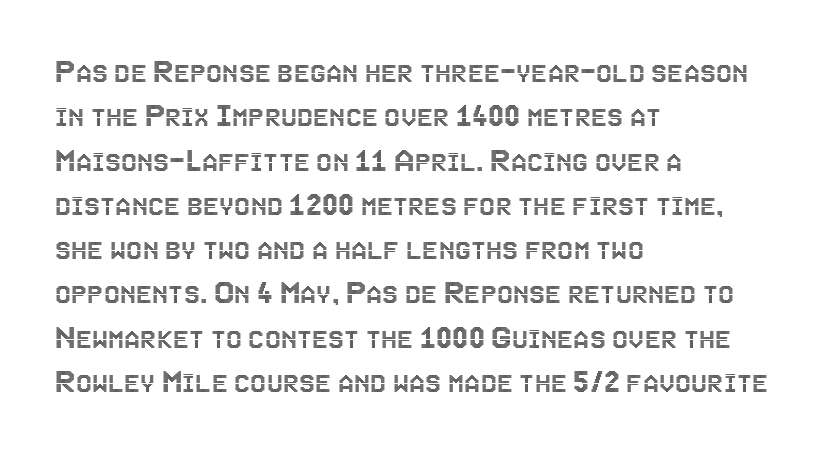
Q: Is the text italic (slanted)? A: No, it is upright.
Q: Is the text underlined? A: No.
Q: How is the paragraph aligned? A: Left-aligned.
Q: Is the spacing between letters normal or unusually wide? A: Normal.
Q: Width (condensed, normal, or wide)? A: Condensed.
Q: x-height? A: Large.
Q: Monospaced? A: No.
